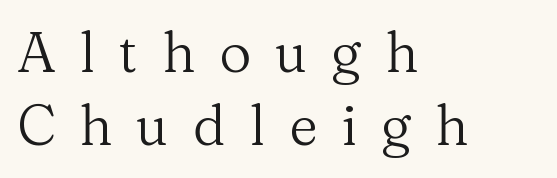
Q: Is the text bold? A: No.
Q: Is the text italic (slanted)? A: No, it is upright.
Q: Is the typeface a serif or a sans-serif typeface? A: Serif.
Q: Is the text underlined? A: No.
Q: How is the paragraph aligned? A: Left-aligned.
Q: Is the spacing between letters normal or unusually wide? A: Unusually wide.
Q: Is the spacing between lines tight, normal or loose? A: Normal.
Q: Width (condensed, normal, or wide)? A: Normal.
Q: Stroke contrast? A: Medium.
Q: x-height? A: Medium.
Q: Monospaced? A: No.
